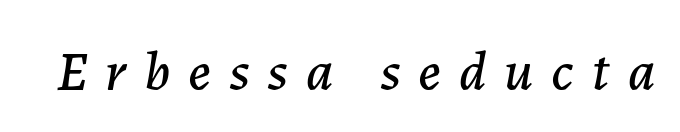
{"italic": "yes", "lean": "right", "slant_degrees": 7, "width": "normal", "stroke_contrast": "low", "x_height": "medium", "monospaced": "no", "underline": "no", "letter_spacing": "wide", "letter_spacing_em": 0.32, "glyph_px": 56}
